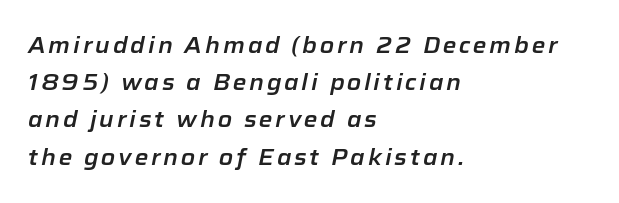
The image shows 22 px text type, italic (leaning right); set left-aligned, normal line spacing (1.69x), not underlined.
